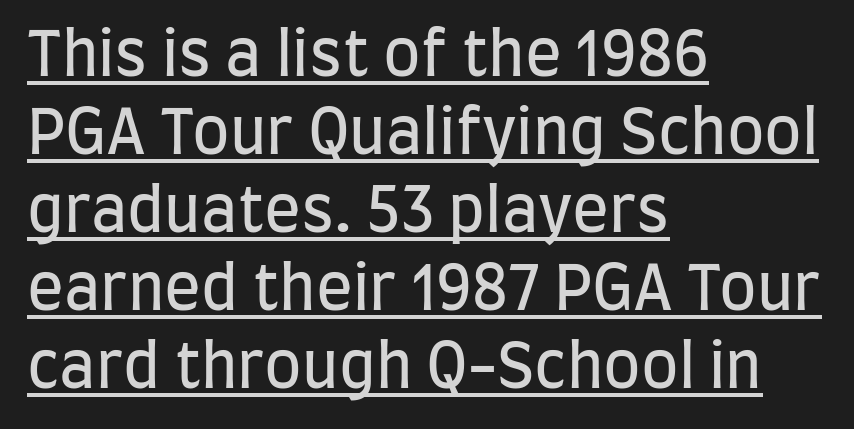
Q: Is the text bold? A: No.
Q: Is the text italic (slanted)? A: No, it is upright.
Q: Is the typeface a serif or a sans-serif typeface? A: Sans-serif.
Q: Is the text underlined? A: Yes.
Q: How is the paragraph aligned? A: Left-aligned.
Q: Is the spacing between letters normal or unusually wide? A: Normal.
Q: Is the spacing between lines tight, normal or loose? A: Normal.
Q: Width (condensed, normal, or wide)? A: Condensed.
Q: Stroke contrast? A: Low.
Q: x-height? A: Large.
Q: Monospaced? A: No.
